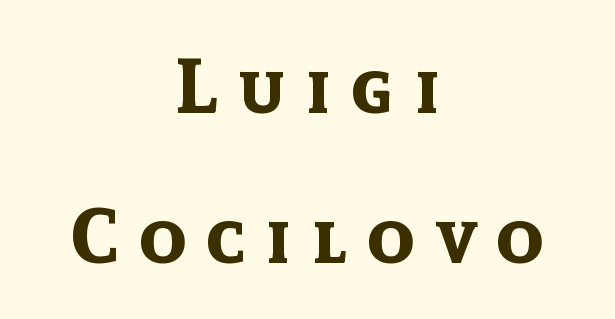
The image shows 76 px bold sans-serif type, upright; set centered, loose line spacing (1.97x), unusually wide letter spacing (+0.27 em), not underlined; a medium x-height.
